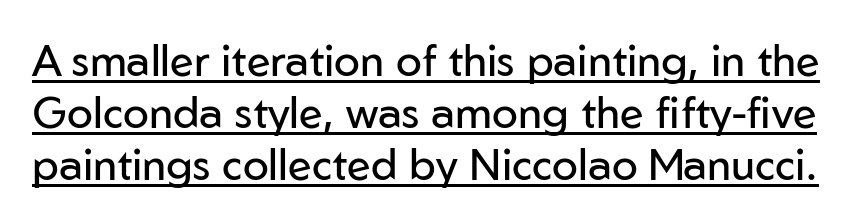
Q: Is the text bold? A: No.
Q: Is the text italic (slanted)? A: No, it is upright.
Q: Is the typeface a serif or a sans-serif typeface? A: Sans-serif.
Q: Is the text underlined? A: Yes.
Q: Is the spacing between letters normal or unusually wide? A: Normal.
Q: Width (condensed, normal, or wide)? A: Normal.
Q: Stroke contrast? A: Low.
Q: x-height? A: Medium.
Q: Monospaced? A: No.
